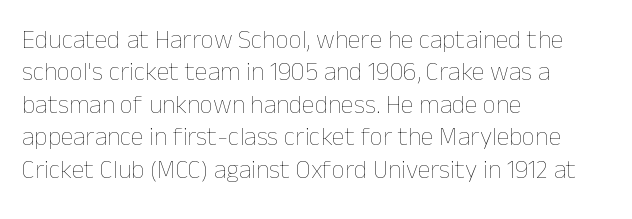
The image shows 26 px text type, upright; set left-aligned, normal line spacing (1.25x), normal letter spacing, not underlined.
